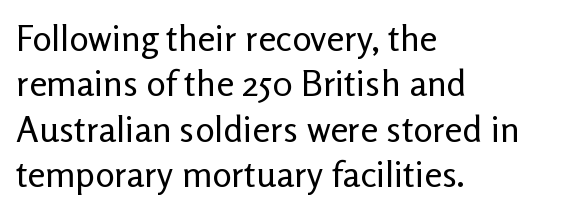
Q: Is the text bold? A: No.
Q: Is the text italic (slanted)? A: No, it is upright.
Q: Is the typeface a serif or a sans-serif typeface? A: Sans-serif.
Q: Is the text underlined? A: No.
Q: How is the paragraph aligned? A: Left-aligned.
Q: Is the spacing between letters normal or unusually wide? A: Normal.
Q: Is the spacing between lines tight, normal or loose? A: Normal.
Q: Width (condensed, normal, or wide)? A: Normal.
Q: Stroke contrast? A: Low.
Q: x-height? A: Medium.
Q: Monospaced? A: No.
